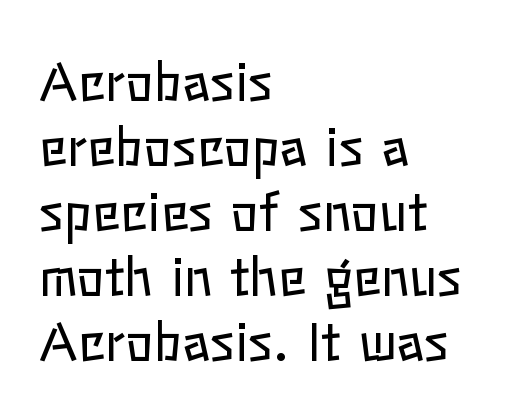
The image shows 52 px regular-weight type, upright; set left-aligned, normal line spacing (1.25x), normal letter spacing, not underlined; low stroke contrast and a medium x-height.
